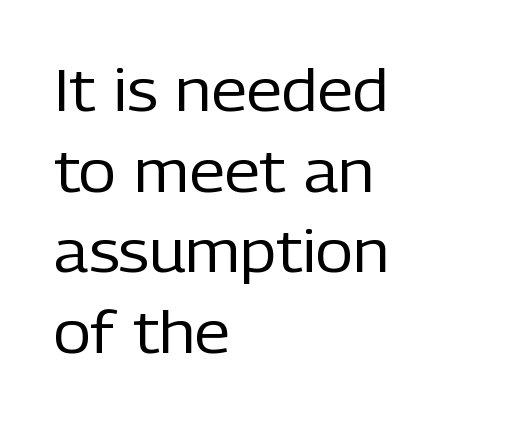
{"serif": "no", "italic": "no", "bold": "no", "weight": "regular", "width": "normal", "stroke_contrast": "low", "x_height": "medium", "monospaced": "no", "underline": "no", "align": "left", "line_spacing": "normal", "line_spacing_ratio": 1.39, "letter_spacing": "normal", "letter_spacing_em": 0.0, "glyph_px": 58}
